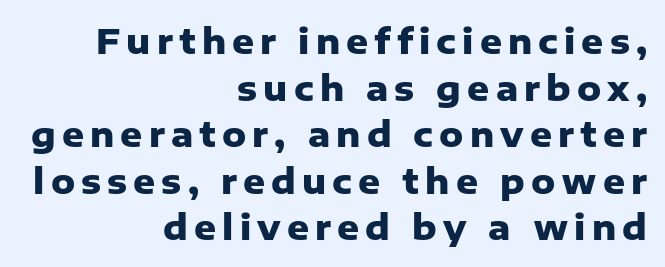
Leftover space on each line is placed entirely before the opening word. Horizontal bands of white between lines are of average thickness. Stroke thickness is high; the sample reads as a true bold. Upright lettering throughout.
